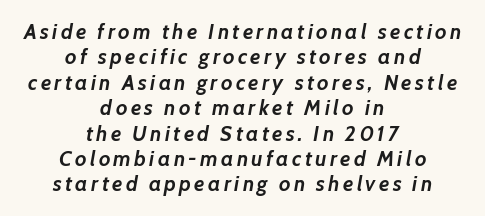
You'd pick this weight for a headline — it's a proper bold. Where is the straight margin? There isn't one; the lines are centered. The area under the type is left untouched. Would a proofreader flag this as italicized? Yes.
